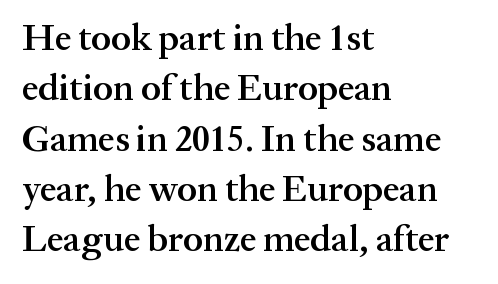
The characters look somewhat weighty, a semibold short of true bold. Beneath every word, the page is bare. Quick note: interline space is typical. Little horizontal feet cap the strokes, marking this as serif type.
